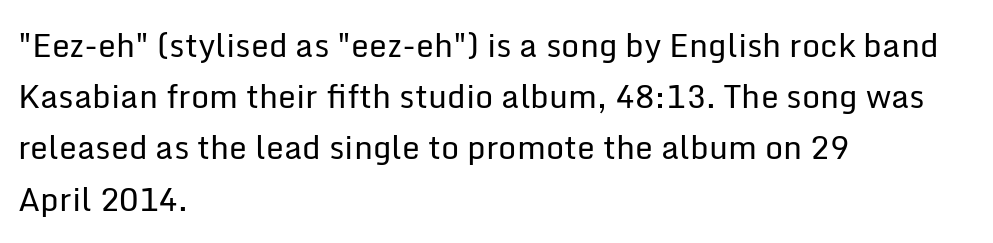
{"serif": "no", "italic": "no", "bold": "no", "weight": "regular", "width": "normal", "stroke_contrast": "low", "x_height": "medium", "monospaced": "no", "underline": "no", "align": "left", "line_spacing": "normal", "line_spacing_ratio": 1.6, "letter_spacing": "normal", "letter_spacing_em": 0.0, "glyph_px": 32}
